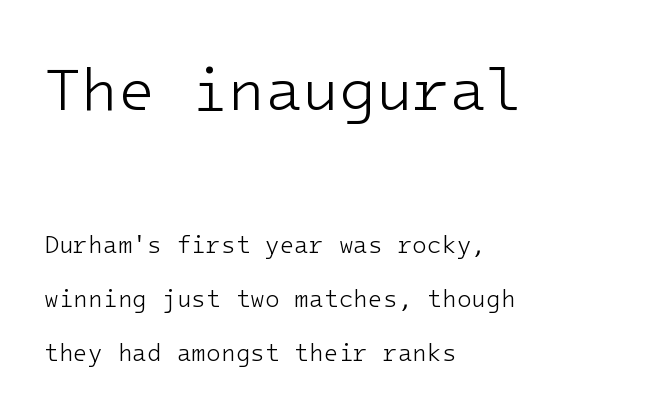
Q: Is the text bold? A: No.
Q: Is the text italic (slanted)? A: No, it is upright.
Q: Is the typeface a serif or a sans-serif typeface? A: Sans-serif.
Q: Is the text underlined? A: No.
Q: How is the paragraph aligned? A: Left-aligned.
Q: Is the spacing between letters normal or unusually wide? A: Normal.
Q: Is the spacing between lines tight, normal or loose? A: Loose.
Q: Which block of text is set in a larger size, the first (top) or the second (bottom)? A: The first (top) one.
Q: Width (condensed, normal, or wide)? A: Normal.
Q: Stroke contrast? A: Low.
Q: x-height? A: Medium.
Q: Monospaced? A: Yes.
